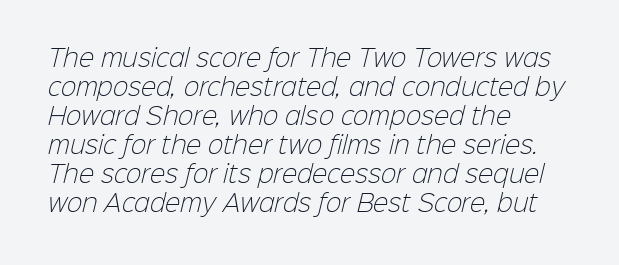
Q: Is the text bold? A: No.
Q: Is the text underlined? A: No.
Q: How is the paragraph aligned? A: Left-aligned.
Q: Is the spacing between letters normal or unusually wide? A: Normal.
Q: Is the spacing between lines tight, normal or loose? A: Normal.
